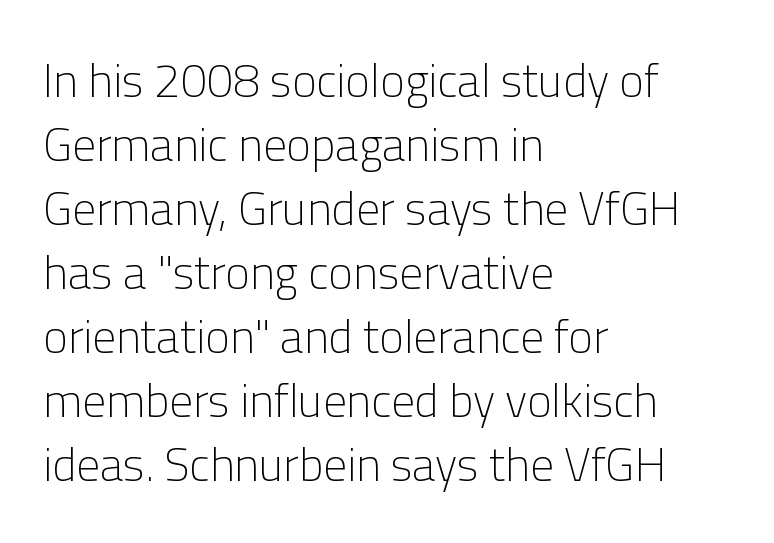
The passage shown is typed in a proportional face where columns would drift. The face used here is rendered with its standard letterfit. The baseline area is clear. The text was rendered using a sans face with plain stroke endings.
